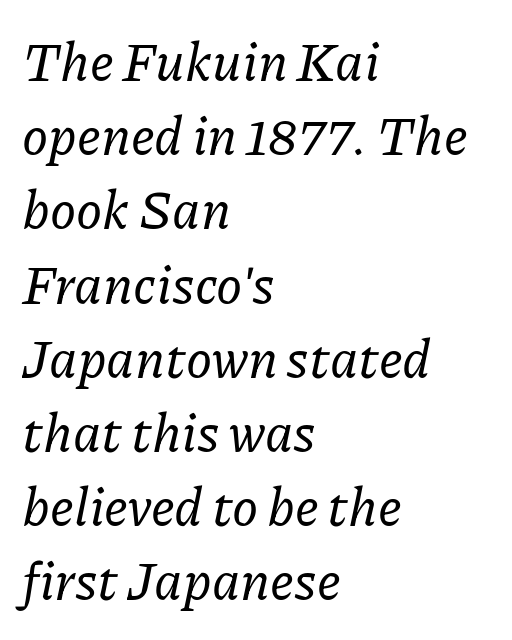
{"serif": "yes", "italic": "yes", "lean": "right", "slant_degrees": 11, "width": "normal", "stroke_contrast": "low", "x_height": "medium", "monospaced": "no", "underline": "no", "align": "left", "line_spacing": "normal", "line_spacing_ratio": 1.4, "letter_spacing": "normal", "letter_spacing_em": 0.0, "glyph_px": 53}
